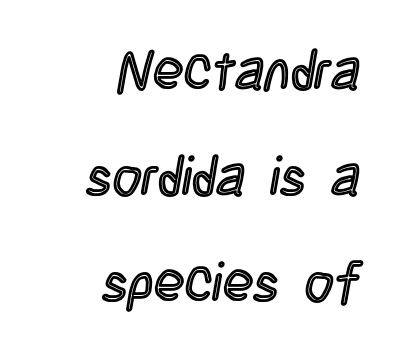
The text block is weighted toward the right margin, trailing off unevenly leftward. Type without underlining. The passage shown is typed in a proportional face where columns would drift. The face used here is rendered with its standard letterfit.
